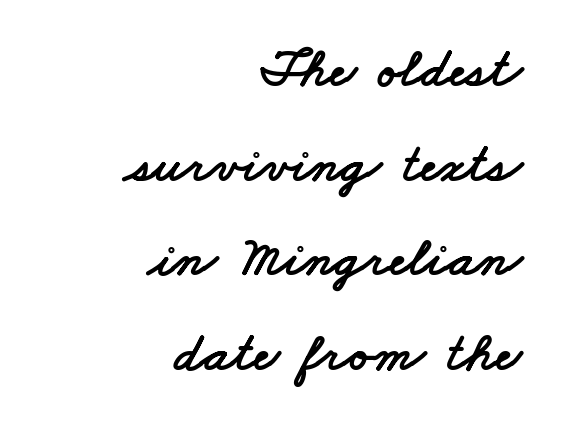
The image shows 56 px wide sans-serif type; set right-aligned, normal line spacing (1.69x), normal letter spacing, not underlined; low stroke contrast and a small x-height.
